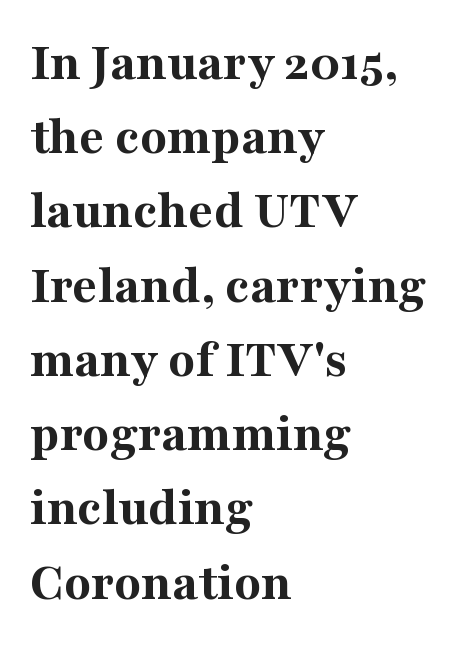
The image shows 55 px bold serif type, upright; set left-aligned, normal line spacing (1.35x), normal letter spacing, not underlined; medium stroke contrast and a medium x-height.
